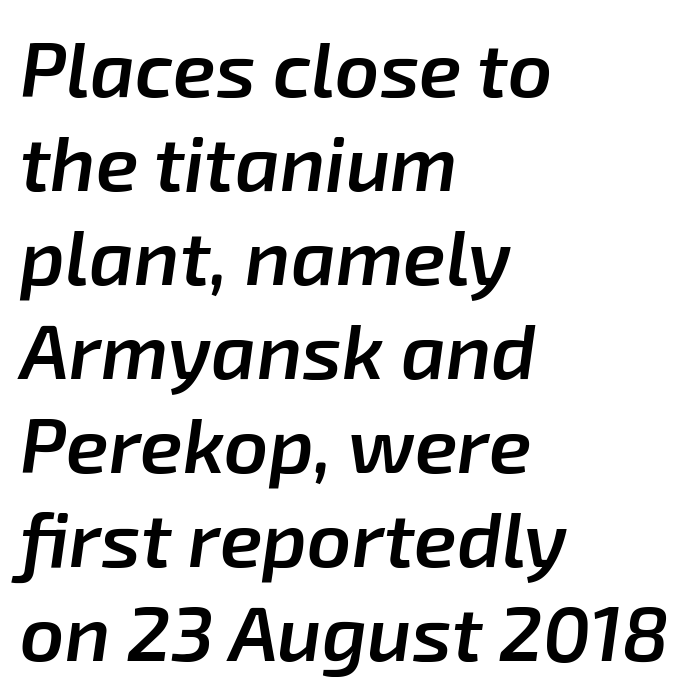
The image shows 77 px semibold type, italic (leaning right); set left-aligned, line spacing 1.22x, normal letter spacing, not underlined; low stroke contrast and a medium x-height.
